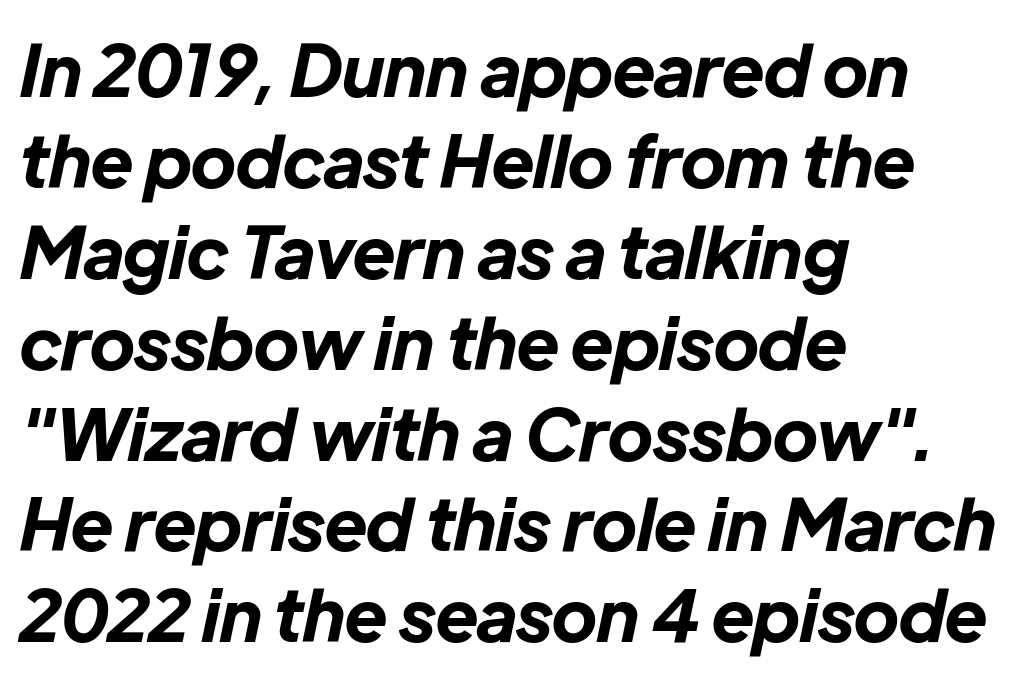
The image shows 71 px bold type, italic (leaning right); set left-aligned, normal line spacing (1.28x), normal letter spacing, not underlined; low stroke contrast and a medium x-height.
